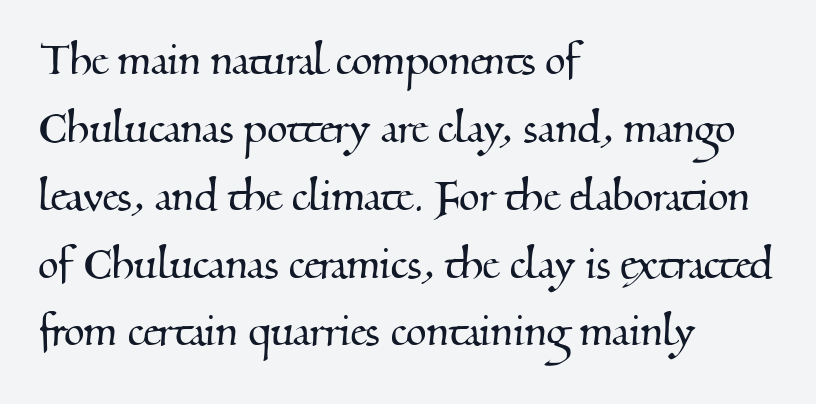
{"serif": "yes", "width": "normal", "stroke_contrast": "medium", "x_height": "small", "monospaced": "no", "underline": "no", "align": "left", "line_spacing": "normal", "line_spacing_ratio": 1.28, "letter_spacing": "normal", "letter_spacing_em": 0.0, "glyph_px": 53}
